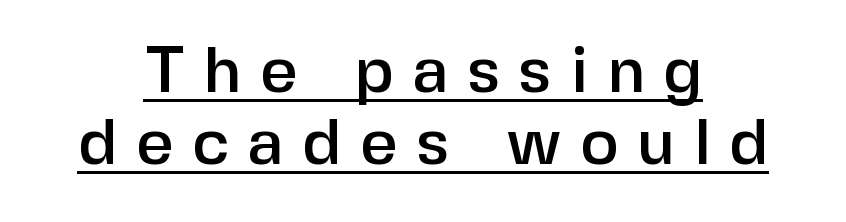
The typeface chosen for these lines omits serifs. Students, observe the line beneath the letters — that is underlining. In terms of letterspacing, this is a distinctly airy, spread setting. The lettering holds an erect, upright posture throughout. These lines are centered, leaving both edges ragged.
